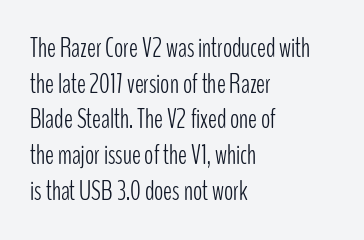
Q: Is the text bold? A: No.
Q: Is the text italic (slanted)? A: No, it is upright.
Q: Is the text underlined? A: No.
Q: How is the paragraph aligned? A: Left-aligned.
Q: Is the spacing between letters normal or unusually wide? A: Normal.
Q: Is the spacing between lines tight, normal or loose? A: Normal.
